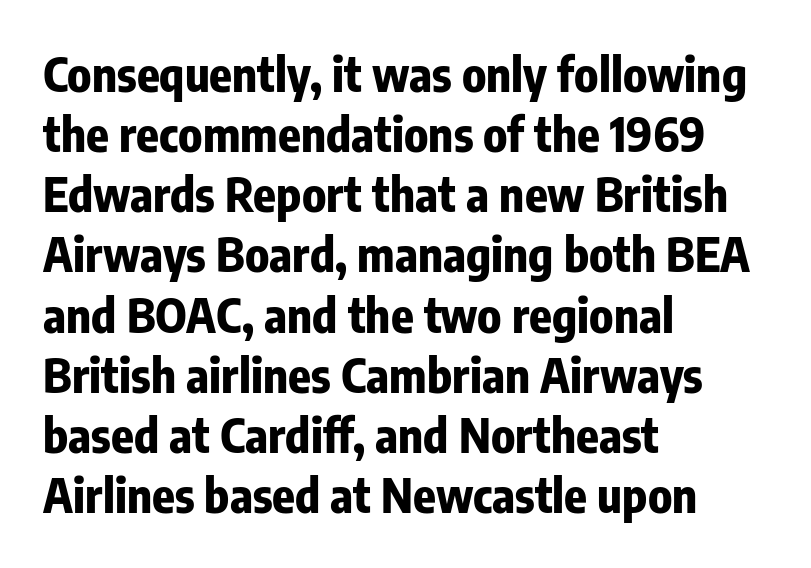
The image shows 47 px bold, condensed sans-serif type, upright; set left-aligned, normal line spacing (1.28x), normal letter spacing, not underlined; low stroke contrast and a medium x-height.
